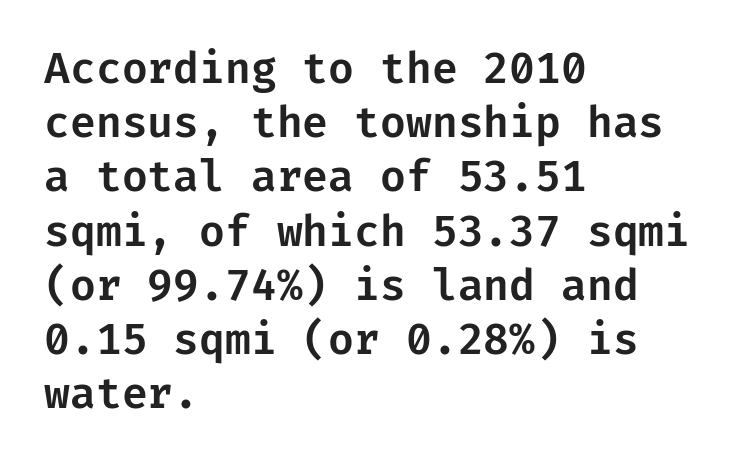
Type style note: lacks serifs. Notice how the passage keeps a crisp vertical edge on the left only. This rendering leaves character spacing at its baseline value. Successive baselines arrive at the customary interval. Underlining? Definitely not there. The font's upright variant was chosen for this text.
